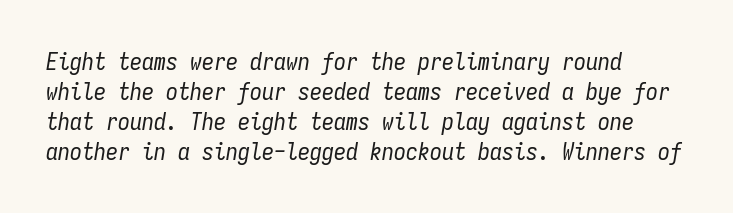
Q: Is the text bold? A: No.
Q: Is the text italic (slanted)? A: Yes, it leans right by about 9 degrees.
Q: Is the text underlined? A: No.
Q: How is the paragraph aligned? A: Left-aligned.
Q: Is the spacing between letters normal or unusually wide? A: Normal.
Q: Is the spacing between lines tight, normal or loose? A: Normal.
